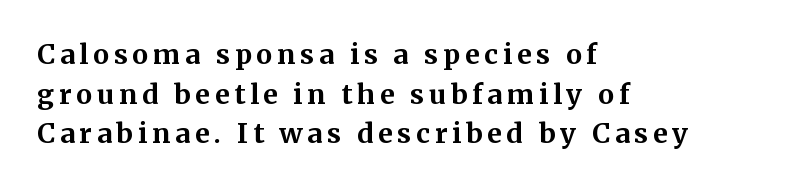
{"italic": "no", "bold": "yes", "underline": "no", "align": "left", "line_spacing": "normal", "line_spacing_ratio": 1.47, "glyph_px": 27}
